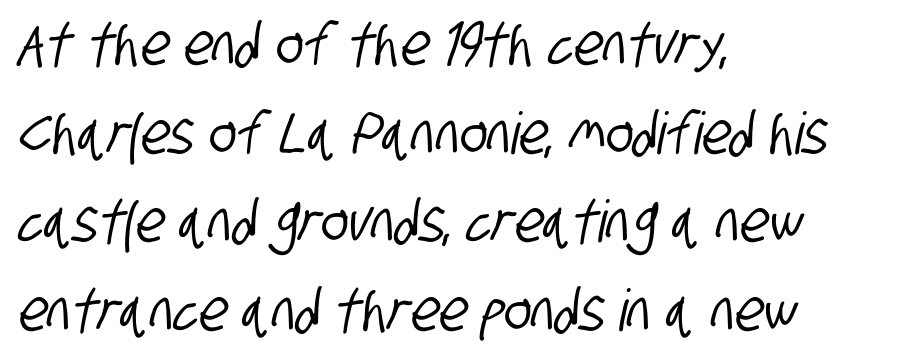
Glyph-to-glyph distance matches everyday printed text. The foot of each line stays bare and open. Left-aligned paragraph, ragged on the right. Vertically, the passage feels balanced, rows spaced as you'd expect.
